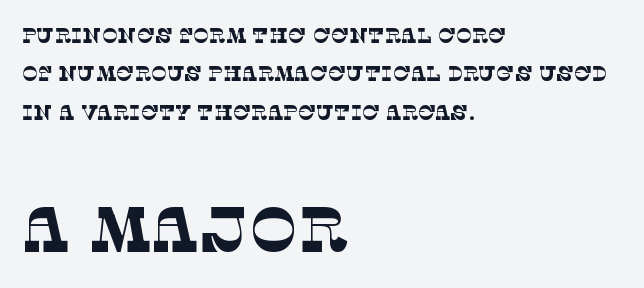
The image shows 64 px thin serif type; set left-aligned, line spacing 1.83x, normal letter spacing, not underlined; the second (bottom) block is 3.05x larger; low stroke contrast and a large x-height.
